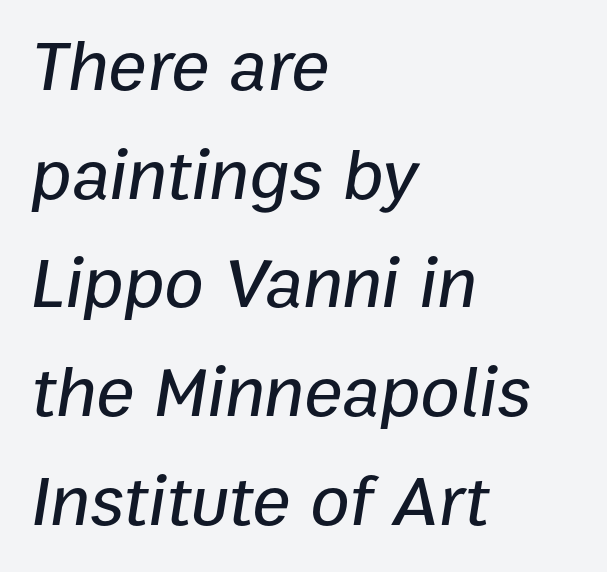
{"italic": "yes", "lean": "right", "slant_degrees": 9, "width": "normal", "stroke_contrast": "low", "x_height": "medium", "monospaced": "no", "underline": "no", "align": "left", "line_spacing": "normal", "line_spacing_ratio": 1.51, "letter_spacing": "normal", "letter_spacing_em": 0.0, "glyph_px": 72}
